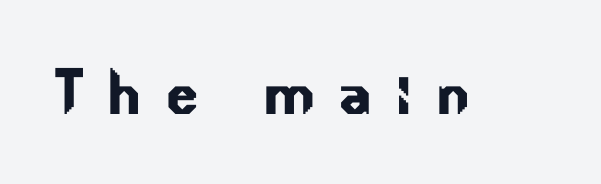
Q: Is the typeface a serif or a sans-serif typeface? A: Sans-serif.
Q: Is the text underlined? A: No.
Q: Is the spacing between letters normal or unusually wide? A: Unusually wide.
Q: Width (condensed, normal, or wide)? A: Normal.
Q: Stroke contrast? A: Low.
Q: x-height? A: Small.
Q: Monospaced? A: No.
